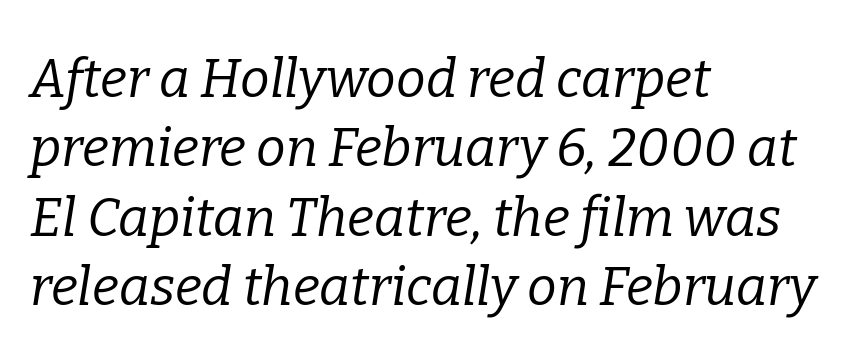
{"serif": "yes", "italic": "yes", "lean": "right", "slant_degrees": 9, "bold": "no", "weight": "regular", "width": "normal", "stroke_contrast": "low", "x_height": "medium", "monospaced": "no", "underline": "no", "align": "left", "line_spacing": "normal", "line_spacing_ratio": 1.31, "letter_spacing": "normal", "letter_spacing_em": 0.0, "glyph_px": 53}
